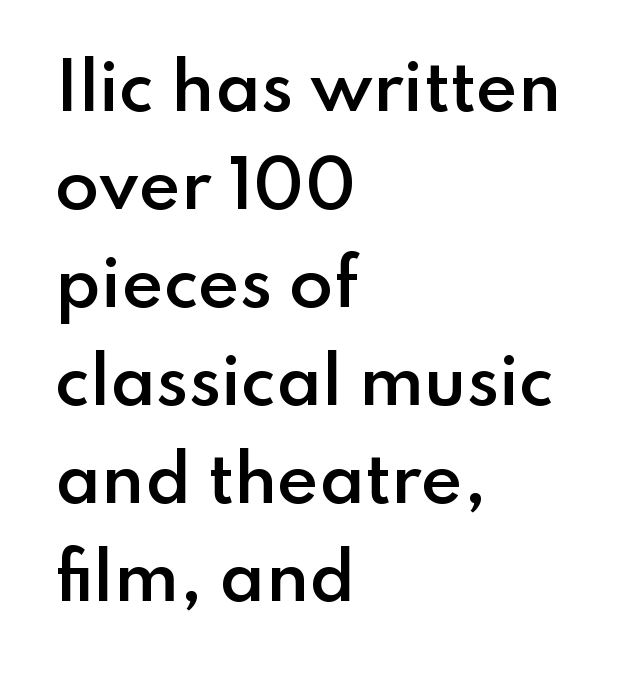
The image shows 64 px semibold sans-serif type, upright; set left-aligned, normal line spacing (1.53x), normal letter spacing, not underlined; low stroke contrast and a small x-height.
